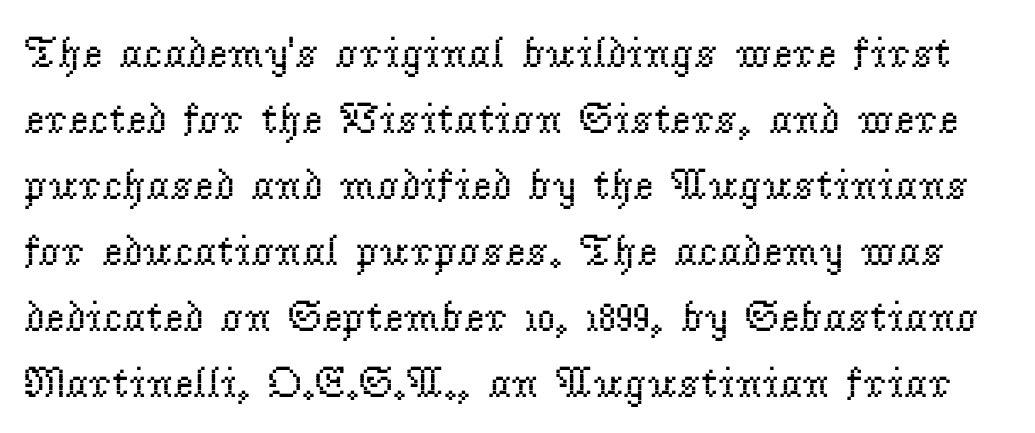
Q: Is the text bold? A: No.
Q: Is the text italic (slanted)? A: No, it is upright.
Q: Is the typeface a serif or a sans-serif typeface? A: Serif.
Q: Is the text underlined? A: No.
Q: Is the spacing between letters normal or unusually wide? A: Normal.
Q: Is the spacing between lines tight, normal or loose? A: Normal.
Q: Width (condensed, normal, or wide)? A: Normal.
Q: Stroke contrast? A: Low.
Q: x-height? A: Small.
Q: Monospaced? A: No.
